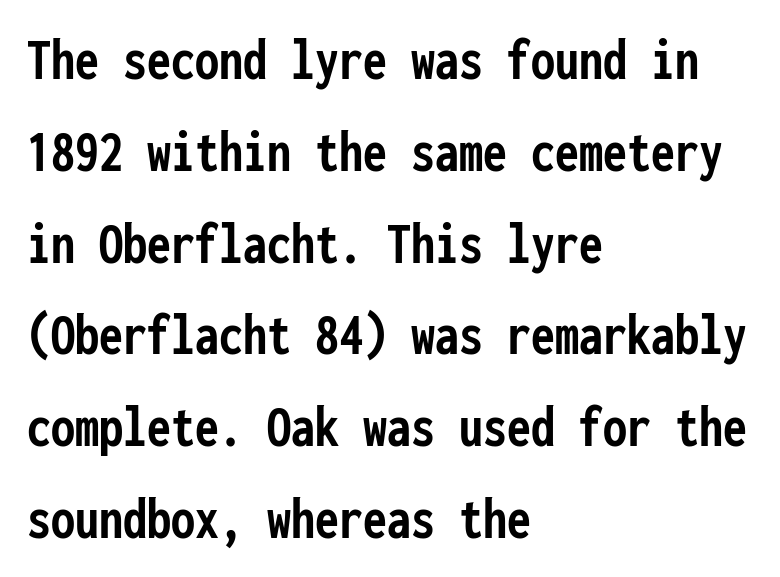
This sample has the even, mechanical cadence of fixed-width lettering. Caption: standard tracking, unaltered. Where is the straight margin? On the left. Rendered with straight, roman letterforms.
